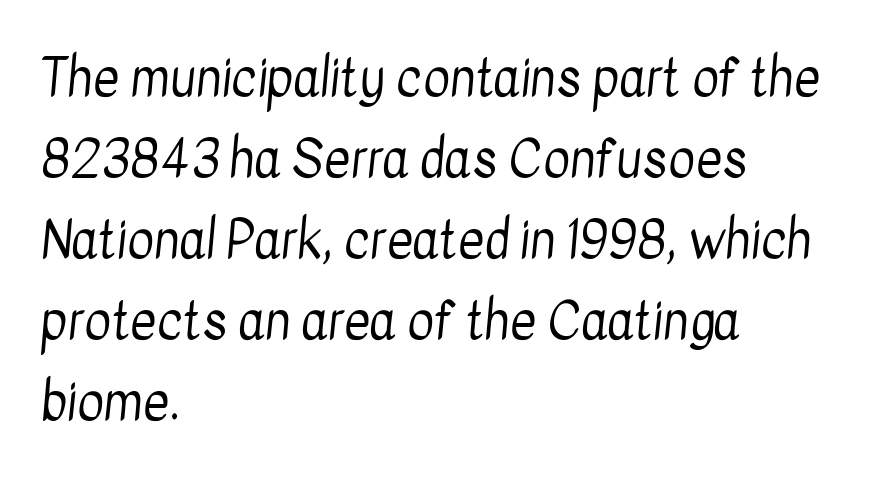
{"serif": "no", "bold": "no", "weight": "regular", "width": "condensed", "stroke_contrast": "low", "x_height": "medium", "monospaced": "no", "underline": "no", "align": "left", "line_spacing": "normal", "line_spacing_ratio": 1.59, "letter_spacing": "normal", "letter_spacing_em": 0.0, "glyph_px": 51}
